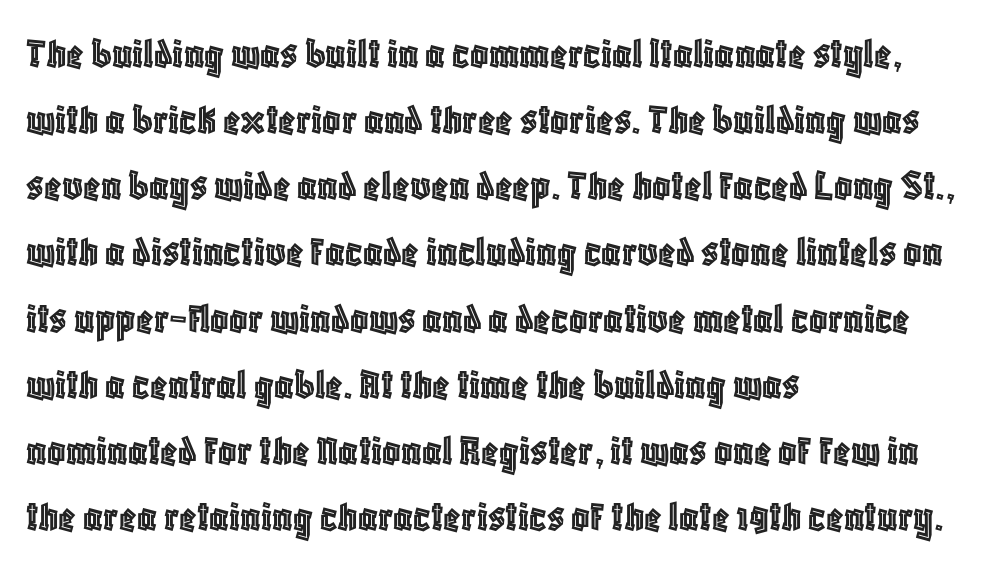
The lines in this sample share a left origin and differ only in where they stop. Look at the tracking — it's just the regular setting, nothing added. What's the leading like? Ordinary, nothing unusual. Posture: vertical.
